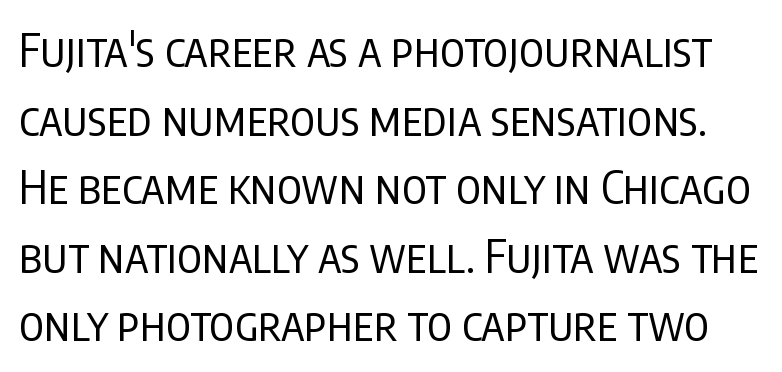
The image shows 46 px regular-weight, condensed sans-serif type, upright; set normal line spacing (1.49x), normal letter spacing, not underlined; low stroke contrast and a large x-height.
